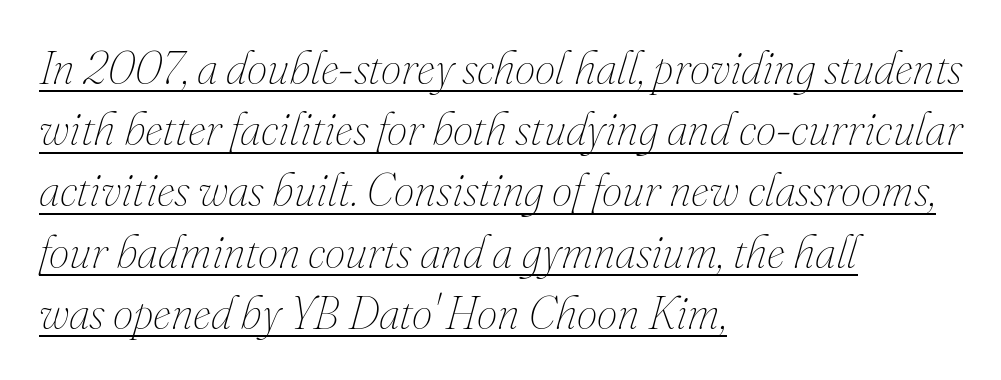
The image shows 46 px thin type, italic (leaning right); set left-aligned, normal line spacing (1.33x), normal letter spacing, underlined; medium stroke contrast and a small x-height.
